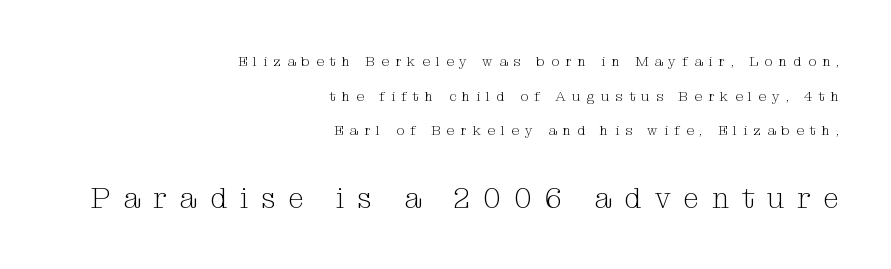
Q: Is the text bold? A: No.
Q: Is the text italic (slanted)? A: No, it is upright.
Q: Is the typeface a serif or a sans-serif typeface? A: Serif.
Q: Is the text underlined? A: No.
Q: How is the paragraph aligned? A: Right-aligned.
Q: Is the spacing between letters normal or unusually wide? A: Unusually wide.
Q: Is the spacing between lines tight, normal or loose? A: Loose.
Q: Which block of text is set in a larger size, the first (top) or the second (bottom)? A: The second (bottom) one.
Q: Width (condensed, normal, or wide)? A: Normal.
Q: Stroke contrast? A: Medium.
Q: x-height? A: Medium.
Q: Monospaced? A: No.
